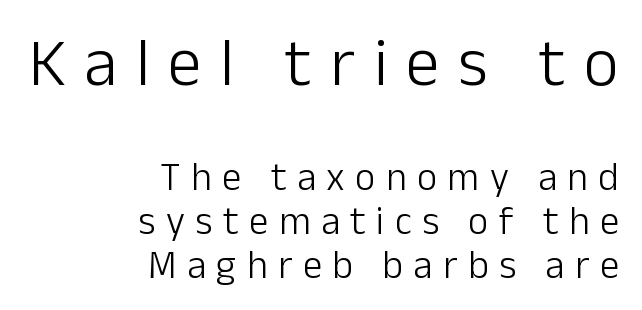
The image shows 68 px light sans-serif type, upright; set right-aligned, tight line spacing (1.13x), unusually wide letter spacing (+0.27 em), not underlined; the first (top) block is 1.74x larger; low stroke contrast and a medium x-height.
